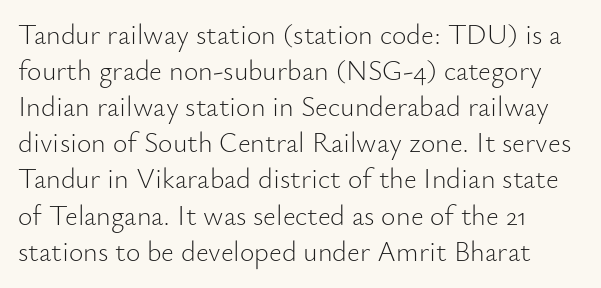
The image shows 28 px light sans-serif type, upright; set left-aligned, normal line spacing (1.29x), normal letter spacing, not underlined; low stroke contrast and a small x-height.
